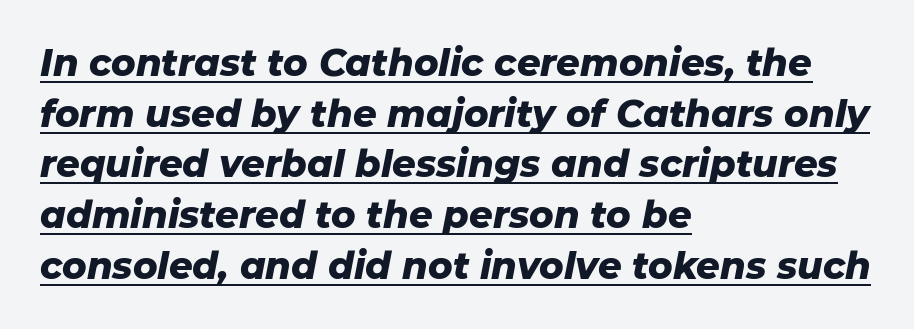
Spacing between characters is what you'd get straight out of the box. The specimen reads as italic at a glance. Compared with undecorated copy, this sample adds a rule below the words. Typographic density is high because the face is bold. A classic flush-left, rag-right setting is used for this passage. Baseline-to-baseline distance is the conventional proportion of letter height.
